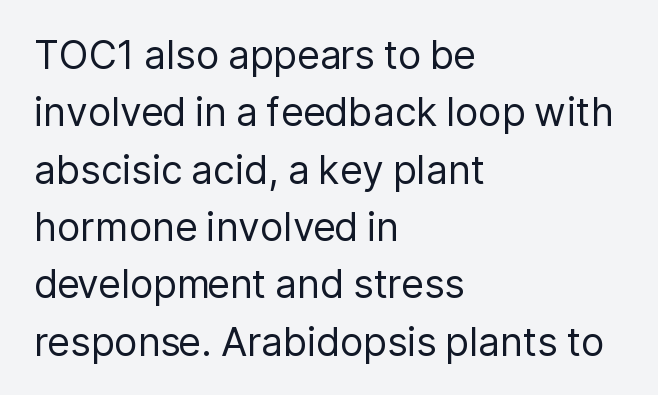
The vertical gap from one line to the next is medium. In terms of letterspacing, this is plain default setting. Grotesque or geometric, the face here clearly has no serifs. The font sits on the lighter half of the weight spectrum, regular included. The words here are not underlined.
